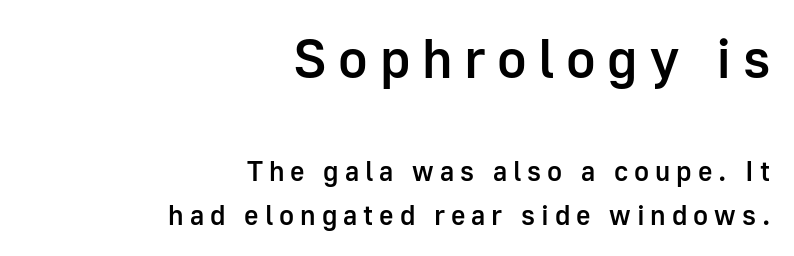
Q: Is the text bold? A: Semi-bold.
Q: Is the text italic (slanted)? A: No, it is upright.
Q: Is the typeface a serif or a sans-serif typeface? A: Sans-serif.
Q: Is the text underlined? A: No.
Q: How is the paragraph aligned? A: Right-aligned.
Q: Is the spacing between letters normal or unusually wide? A: Unusually wide.
Q: Is the spacing between lines tight, normal or loose? A: Normal.
Q: Which block of text is set in a larger size, the first (top) or the second (bottom)? A: The first (top) one.
Q: Width (condensed, normal, or wide)? A: Normal.
Q: Stroke contrast? A: Low.
Q: x-height? A: Medium.
Q: Monospaced? A: No.
